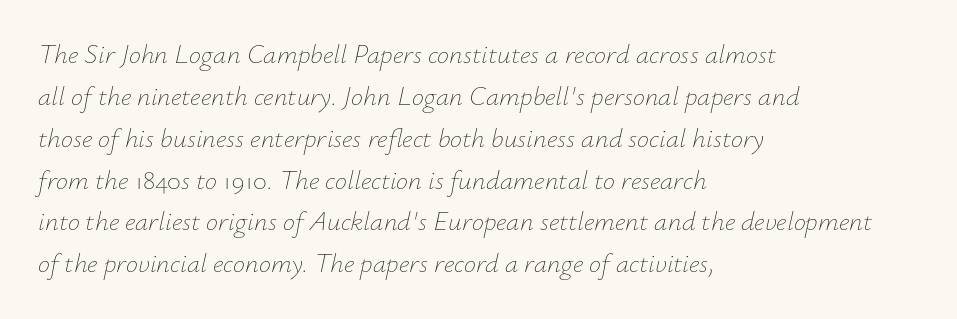
Leftover space on each line is placed entirely after the last word. Letter spacing: default. This is not heavy type; no bold has been used. The specimen reads as italic at a glance.
